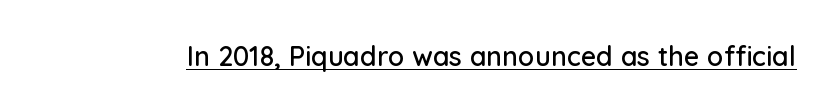
The image shows 27 px text type, upright; set normal letter spacing, underlined.
